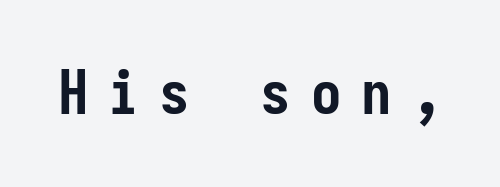
Q: Is the text bold? A: Yes.
Q: Is the text italic (slanted)? A: No, it is upright.
Q: Is the typeface a serif or a sans-serif typeface? A: Sans-serif.
Q: Is the text underlined? A: No.
Q: Is the spacing between letters normal or unusually wide? A: Unusually wide.
Q: Width (condensed, normal, or wide)? A: Condensed.
Q: Stroke contrast? A: Low.
Q: x-height? A: Medium.
Q: Monospaced? A: Yes.
